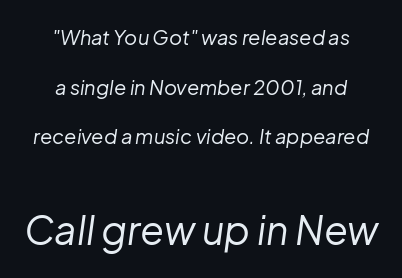
{"italic": "yes", "lean": "right", "slant_degrees": 8, "bold": "no", "weight": "regular", "width": "normal", "stroke_contrast": "low", "x_height": "medium", "monospaced": "no", "underline": "no", "align": "center", "line_spacing": "loose", "line_spacing_ratio": 2.48, "letter_spacing": "normal", "letter_spacing_em": 0.0, "larger_block": "second", "size_ratio": 1.95, "glyph_px": 39}
